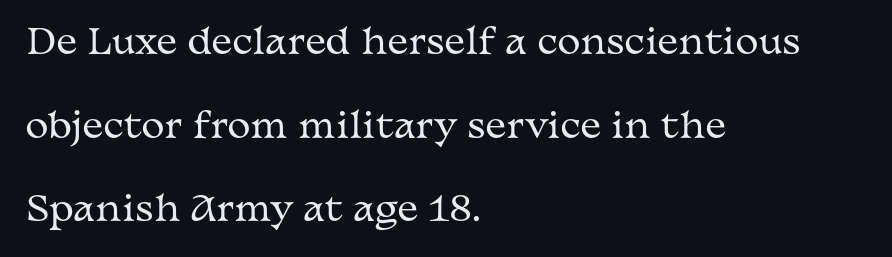
{"serif": "yes", "italic": "no", "bold": "no", "weight": "regular", "width": "wide", "stroke_contrast": "medium", "x_height": "medium", "monospaced": "no", "underline": "no", "align": "left", "line_spacing": "loose", "line_spacing_ratio": 2.39, "letter_spacing": "normal", "letter_spacing_em": 0.0, "glyph_px": 35}
